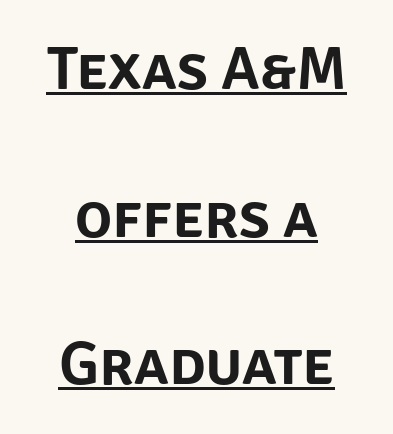
Q: Is the text italic (slanted)? A: No, it is upright.
Q: Is the typeface a serif or a sans-serif typeface? A: Sans-serif.
Q: Is the text underlined? A: Yes.
Q: How is the paragraph aligned? A: Centered.
Q: Is the spacing between letters normal or unusually wide? A: Normal.
Q: Is the spacing between lines tight, normal or loose? A: Loose.
Q: Width (condensed, normal, or wide)? A: Normal.
Q: Stroke contrast? A: Low.
Q: x-height? A: Large.
Q: Monospaced? A: No.
